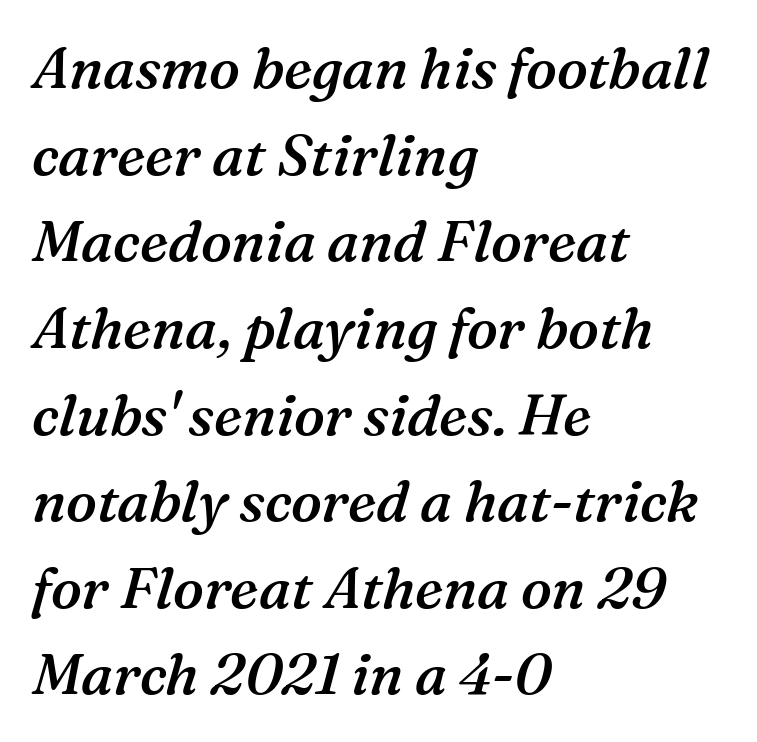
Q: Is the text bold? A: Semi-bold.
Q: Is the text italic (slanted)? A: Yes, it leans right by about 16 degrees.
Q: Is the typeface a serif or a sans-serif typeface? A: Serif.
Q: Is the text underlined? A: No.
Q: How is the paragraph aligned? A: Left-aligned.
Q: Is the spacing between letters normal or unusually wide? A: Normal.
Q: Is the spacing between lines tight, normal or loose? A: Normal.
Q: Width (condensed, normal, or wide)? A: Normal.
Q: Stroke contrast? A: Medium.
Q: x-height? A: Medium.
Q: Monospaced? A: No.
